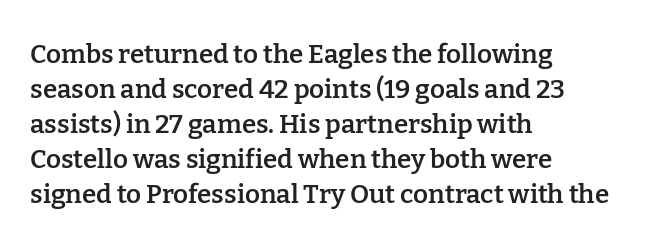
Tracking here is standard; glyphs follow each other at the usual distance. Posture: vertical. This block has exactly the height ordinary leading produces. On the weight axis this lands at semibold, roughly 600. Underline: absent. The rag falls on the right side of this text block.
